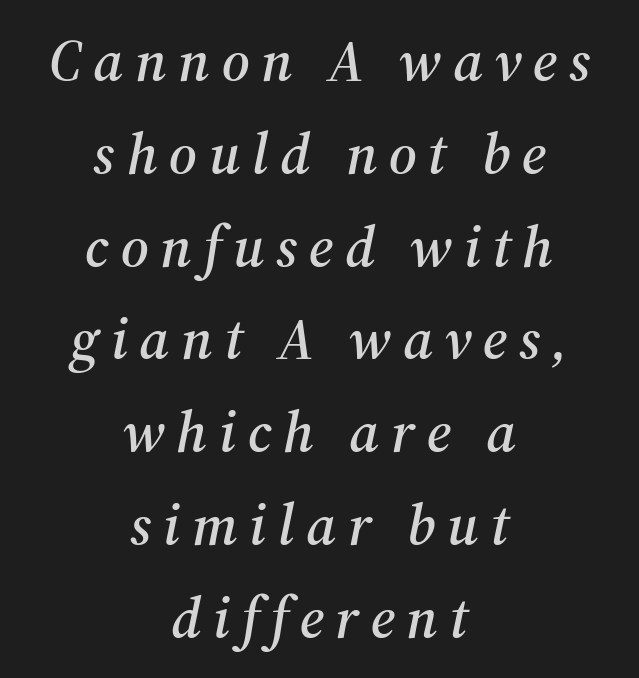
Q: Is the text italic (slanted)? A: Yes, it leans right by about 12 degrees.
Q: Is the typeface a serif or a sans-serif typeface? A: Serif.
Q: Is the text underlined? A: No.
Q: How is the paragraph aligned? A: Centered.
Q: Is the spacing between letters normal or unusually wide? A: Unusually wide.
Q: Is the spacing between lines tight, normal or loose? A: Normal.
Q: Width (condensed, normal, or wide)? A: Normal.
Q: Stroke contrast? A: Medium.
Q: x-height? A: Medium.
Q: Monospaced? A: No.
